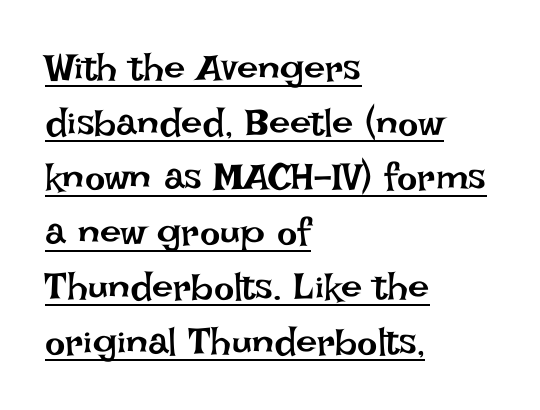
Q: Is the text bold? A: No.
Q: Is the text italic (slanted)? A: No, it is upright.
Q: Is the text underlined? A: Yes.
Q: How is the paragraph aligned? A: Left-aligned.
Q: Is the spacing between letters normal or unusually wide? A: Normal.
Q: Is the spacing between lines tight, normal or loose? A: Normal.
Q: Width (condensed, normal, or wide)? A: Normal.
Q: Stroke contrast? A: Low.
Q: x-height? A: Large.
Q: Monospaced? A: No.
